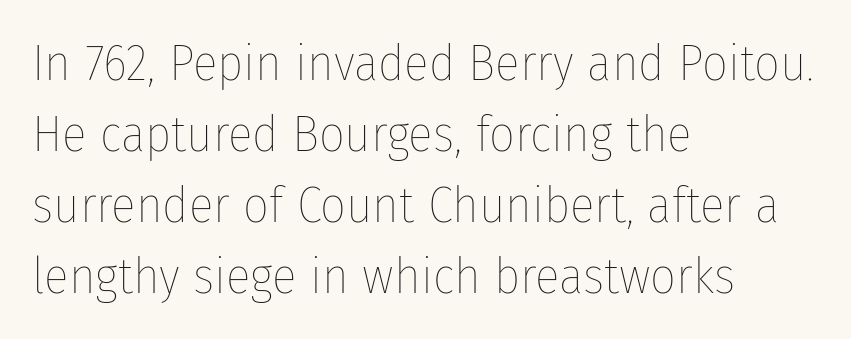
{"italic": "no", "bold": "no", "weight": "thin", "width": "condensed", "stroke_contrast": "low", "x_height": "medium", "monospaced": "no", "underline": "no", "align": "left", "line_spacing": "normal", "line_spacing_ratio": 1.39, "letter_spacing": "normal", "letter_spacing_em": 0.0, "glyph_px": 51}
